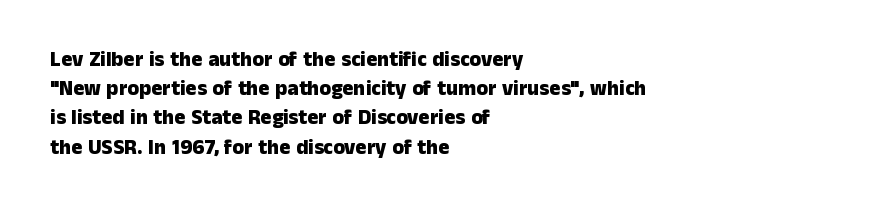
When letters stand straight like this, we call the style roman or upright. Line starts are locked; line ends wander. Quick note: underline off. Words appear dense and cohesive because spacing is normal. A normal amount of white space separates one row of letters from the next.
